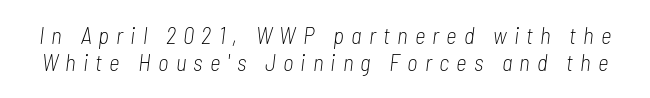
The strokes are not fattened; the text isn't bold. You could only call the tracking loose — the letters float apart. Underline: absent. Is the type slanted? Yes — the strokes lean at a clear angle.
